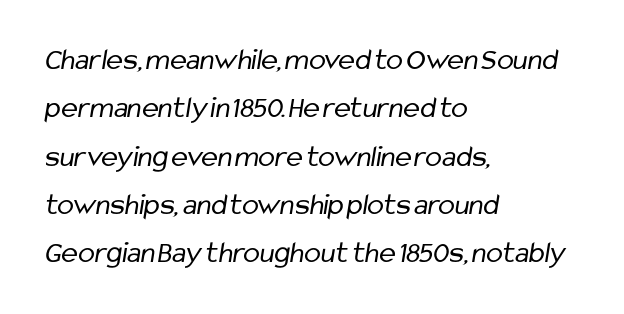
Q: Is the text bold? A: No.
Q: Is the typeface a serif or a sans-serif typeface? A: Sans-serif.
Q: Is the text underlined? A: No.
Q: How is the paragraph aligned? A: Left-aligned.
Q: Is the spacing between letters normal or unusually wide? A: Normal.
Q: Is the spacing between lines tight, normal or loose? A: Normal.
Q: Width (condensed, normal, or wide)? A: Condensed.
Q: Stroke contrast? A: Low.
Q: x-height? A: Medium.
Q: Monospaced? A: No.
